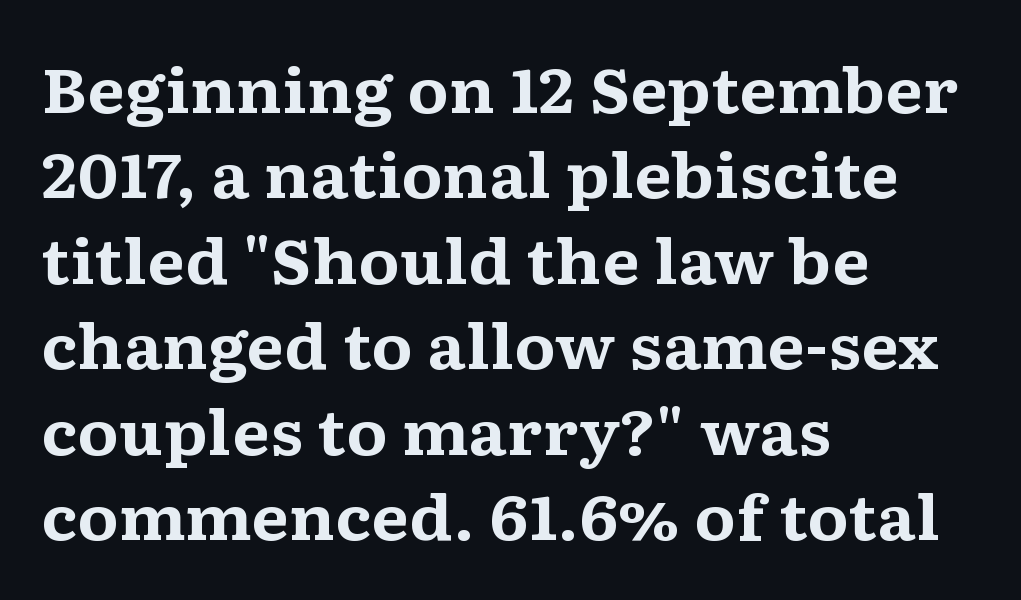
{"serif": "yes", "italic": "no", "bold": "yes", "weight": "bold", "width": "wide", "stroke_contrast": "medium", "x_height": "medium", "monospaced": "no", "underline": "no", "align": "left", "line_spacing": "normal", "line_spacing_ratio": 1.4, "letter_spacing": "normal", "letter_spacing_em": 0.0, "glyph_px": 61}
